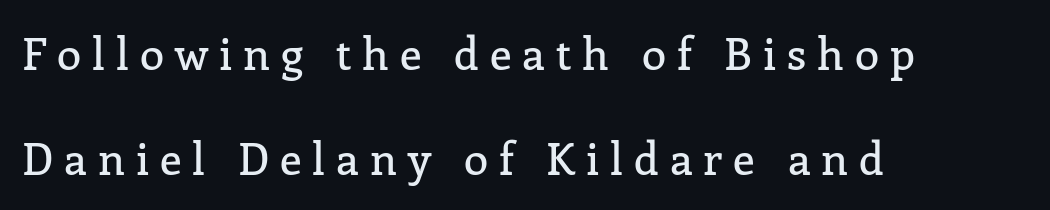
{"serif": "yes", "italic": "no", "width": "normal", "stroke_contrast": "low", "x_height": "medium", "monospaced": "no", "underline": "no", "align": "left", "line_spacing": "loose", "line_spacing_ratio": 2.39, "letter_spacing": "wide", "letter_spacing_em": 0.25, "glyph_px": 44}
